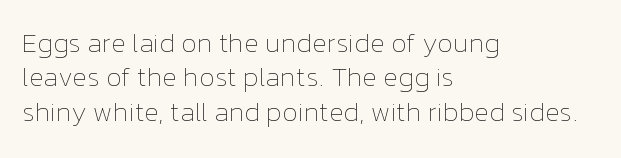
The image shows 27 px text type, upright; set left-aligned, normal line spacing (1.27x), normal letter spacing, not underlined.
